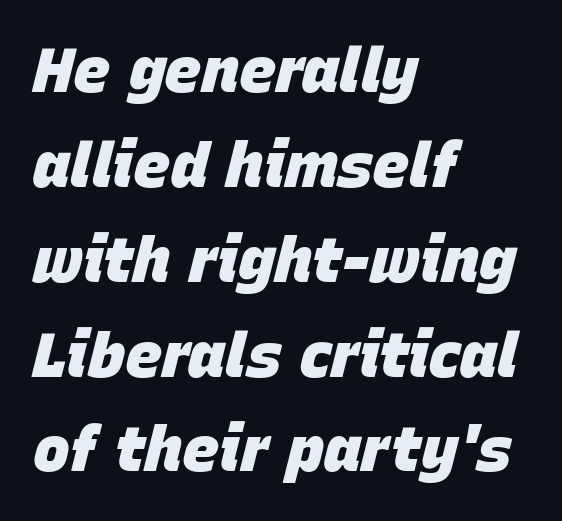
Designer's note — italics engaged. These lines keep a tight, regular rhythm from letter to letter. Caption: bold face, heavy strokes. The face used here is proportionally spaced, like ordinary book or web type. The baseline area is clear.
